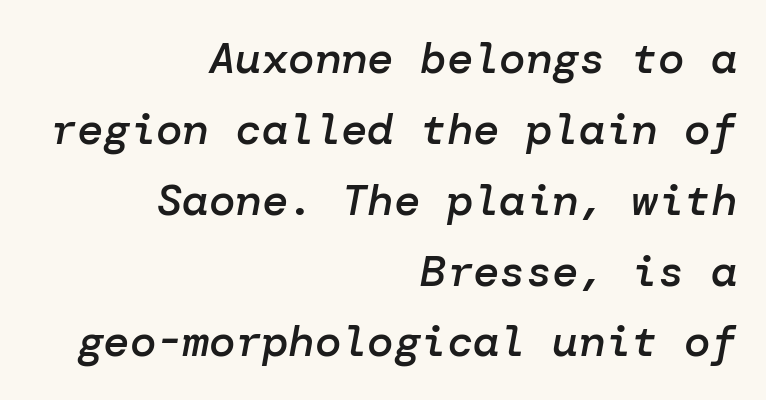
Q: Is the text bold? A: Semi-bold.
Q: Is the text italic (slanted)? A: Yes, it leans right by about 10 degrees.
Q: Is the text underlined? A: No.
Q: How is the paragraph aligned? A: Right-aligned.
Q: Is the spacing between letters normal or unusually wide? A: Normal.
Q: Is the spacing between lines tight, normal or loose? A: Normal.
Q: Width (condensed, normal, or wide)? A: Normal.
Q: Stroke contrast? A: Low.
Q: x-height? A: Medium.
